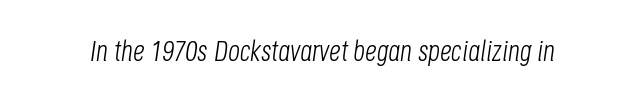
{"italic": "yes", "lean": "right", "slant_degrees": 8, "bold": "no", "weight": "light", "width": "condensed", "stroke_contrast": "low", "x_height": "large", "monospaced": "no", "underline": "no", "letter_spacing": "normal", "letter_spacing_em": 0.0, "glyph_px": 29}
